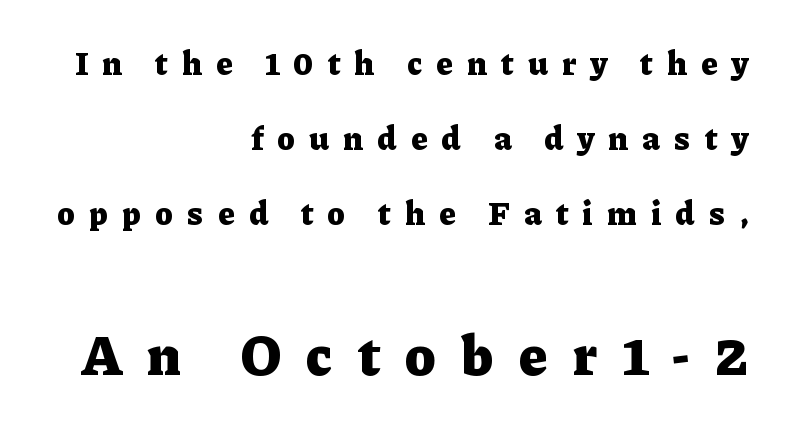
{"serif": "yes", "italic": "no", "bold": "yes", "weight": "heavy", "width": "normal", "stroke_contrast": "low", "x_height": "medium", "monospaced": "no", "underline": "no", "align": "right", "line_spacing": "loose", "line_spacing_ratio": 2.28, "letter_spacing": "wide", "letter_spacing_em": 0.44, "larger_block": "second", "size_ratio": 1.76, "glyph_px": 58}
